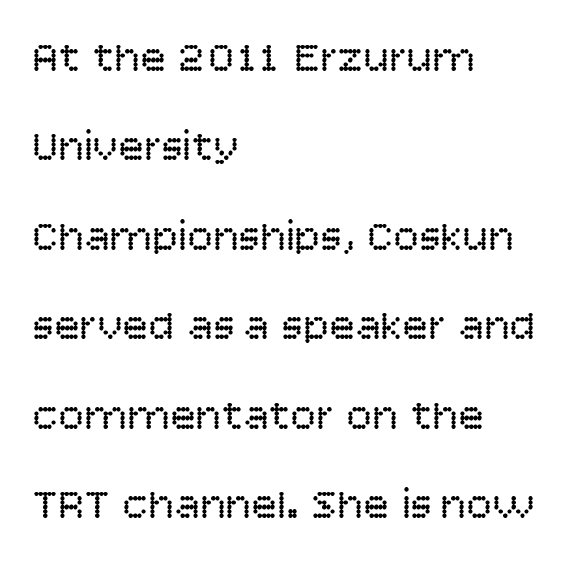
The image shows 43 px regular-weight sans-serif type, upright; set left-aligned, loose line spacing (2.08x), normal letter spacing, not underlined; low stroke contrast and a large x-height.
